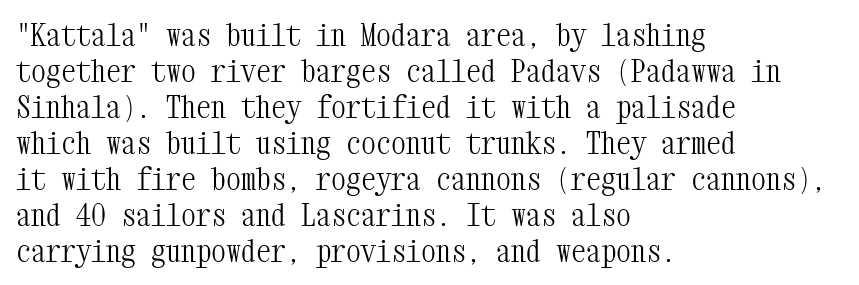
Q: Is the text bold? A: No.
Q: Is the text italic (slanted)? A: No, it is upright.
Q: Is the typeface a serif or a sans-serif typeface? A: Serif.
Q: Is the text underlined? A: No.
Q: How is the paragraph aligned? A: Left-aligned.
Q: Is the spacing between letters normal or unusually wide? A: Normal.
Q: Width (condensed, normal, or wide)? A: Condensed.
Q: Stroke contrast? A: Medium.
Q: x-height? A: Medium.
Q: Monospaced? A: Yes.
